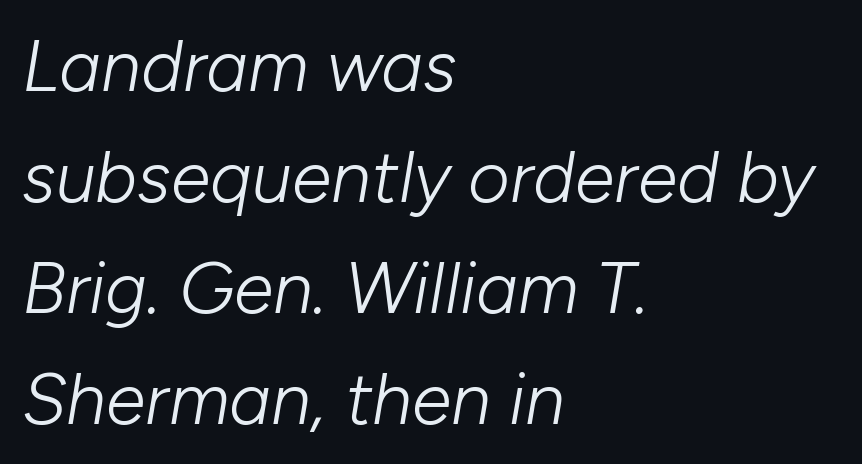
{"italic": "yes", "lean": "right", "slant_degrees": 10, "bold": "no", "weight": "light", "width": "normal", "stroke_contrast": "low", "x_height": "medium", "monospaced": "no", "underline": "no", "align": "left", "line_spacing": "normal", "line_spacing_ratio": 1.54, "letter_spacing": "normal", "letter_spacing_em": 0.0, "glyph_px": 72}
